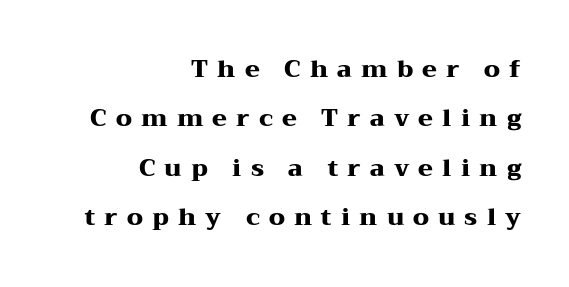
A bare baseline throughout the passage. Every character sits straight up, as roman type does. The font is running at its bold setting. Caption: expanded tracking, letters set apart. Horizontal alignment here is rightward, an uncommon choice for prose. Line spacing here is loose.
